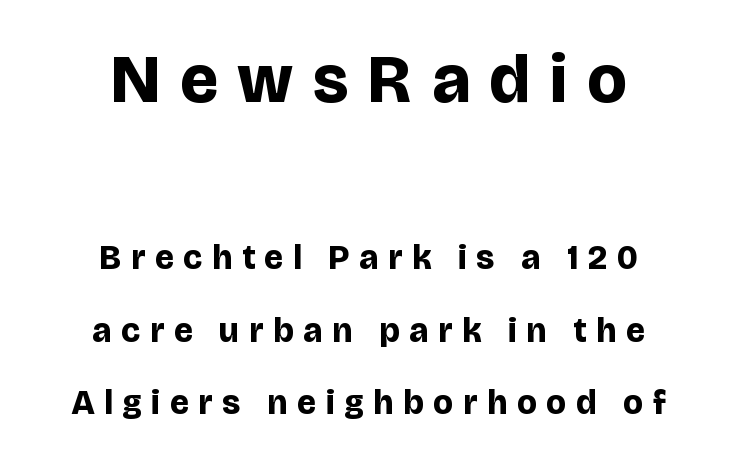
The image shows 68 px bold sans-serif type, upright; set centered, loose line spacing (2.13x), unusually wide letter spacing (+0.29 em), not underlined; the first (top) block is 2.0x larger; low stroke contrast and a large x-height.
